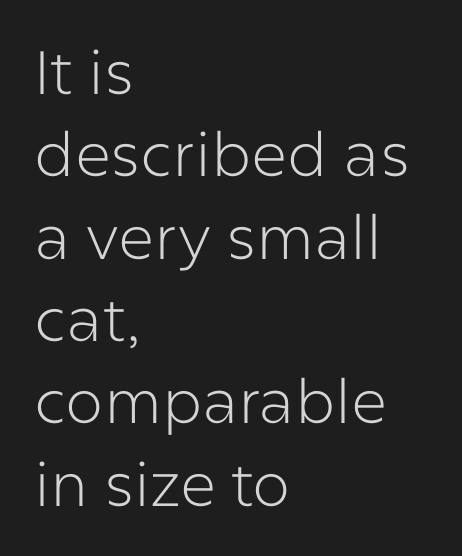
Q: Is the text bold? A: No.
Q: Is the text italic (slanted)? A: No, it is upright.
Q: Is the typeface a serif or a sans-serif typeface? A: Sans-serif.
Q: Is the text underlined? A: No.
Q: How is the paragraph aligned? A: Left-aligned.
Q: Is the spacing between letters normal or unusually wide? A: Normal.
Q: Is the spacing between lines tight, normal or loose? A: Normal.
Q: Width (condensed, normal, or wide)? A: Normal.
Q: Stroke contrast? A: Low.
Q: x-height? A: Medium.
Q: Monospaced? A: No.
